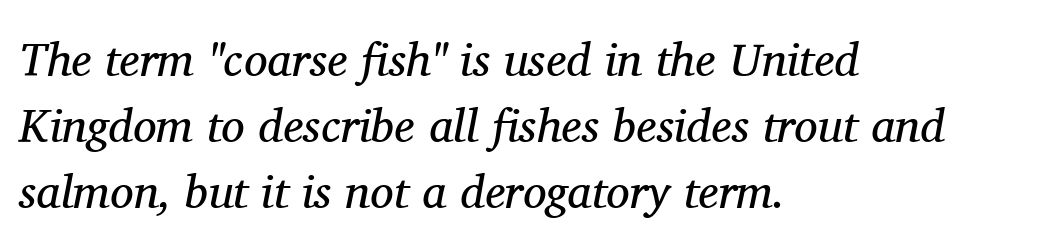
Compared with a centered layout, this one pins lines to the left instead. This rendering employs a face with finishing strokes, i.e., a serif. The weight tops out at a normal text grade. Look at the tracking — it's just the regular setting, nothing added. The baseline area is clear. The axis of the letterforms is tilted away from vertical.
